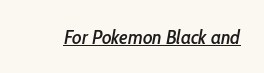
{"italic": "yes", "lean": "right", "slant_degrees": 10, "underline": "yes", "letter_spacing": "normal", "letter_spacing_em": 0.0, "glyph_px": 20}
